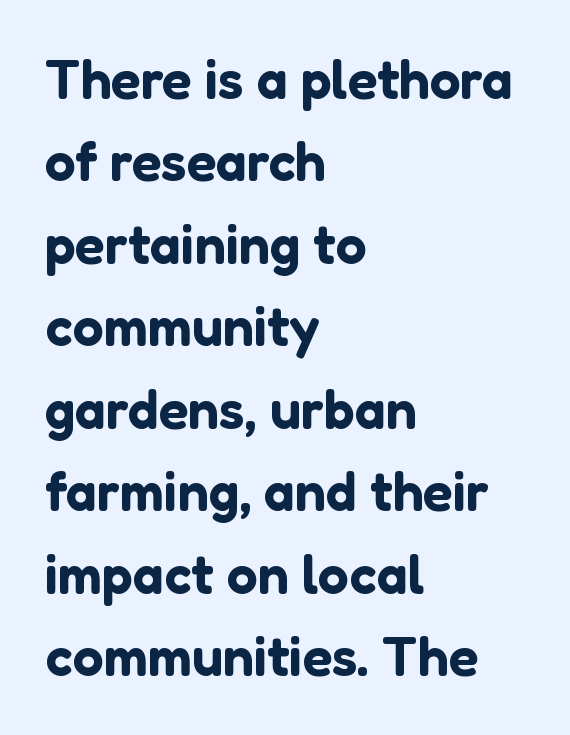
The image shows 55 px sans-serif type, upright; set left-aligned, normal line spacing (1.5x), normal letter spacing, not underlined; low stroke contrast and a medium x-height.
